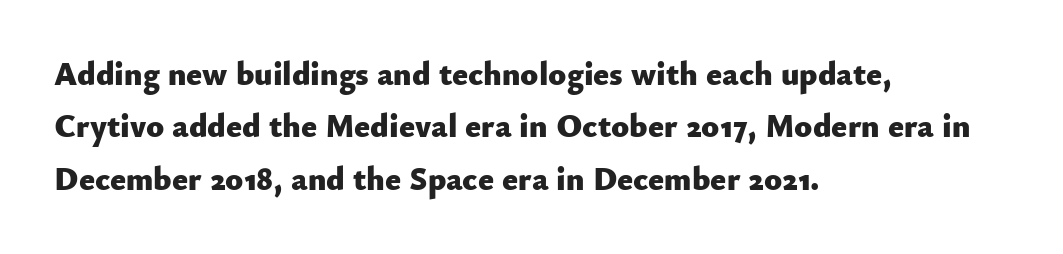
Q: Is the text bold? A: Yes.
Q: Is the text italic (slanted)? A: No, it is upright.
Q: Is the typeface a serif or a sans-serif typeface? A: Sans-serif.
Q: Is the text underlined? A: No.
Q: How is the paragraph aligned? A: Left-aligned.
Q: Is the spacing between letters normal or unusually wide? A: Normal.
Q: Is the spacing between lines tight, normal or loose? A: Normal.
Q: Width (condensed, normal, or wide)? A: Normal.
Q: Stroke contrast? A: Low.
Q: x-height? A: Small.
Q: Monospaced? A: No.
